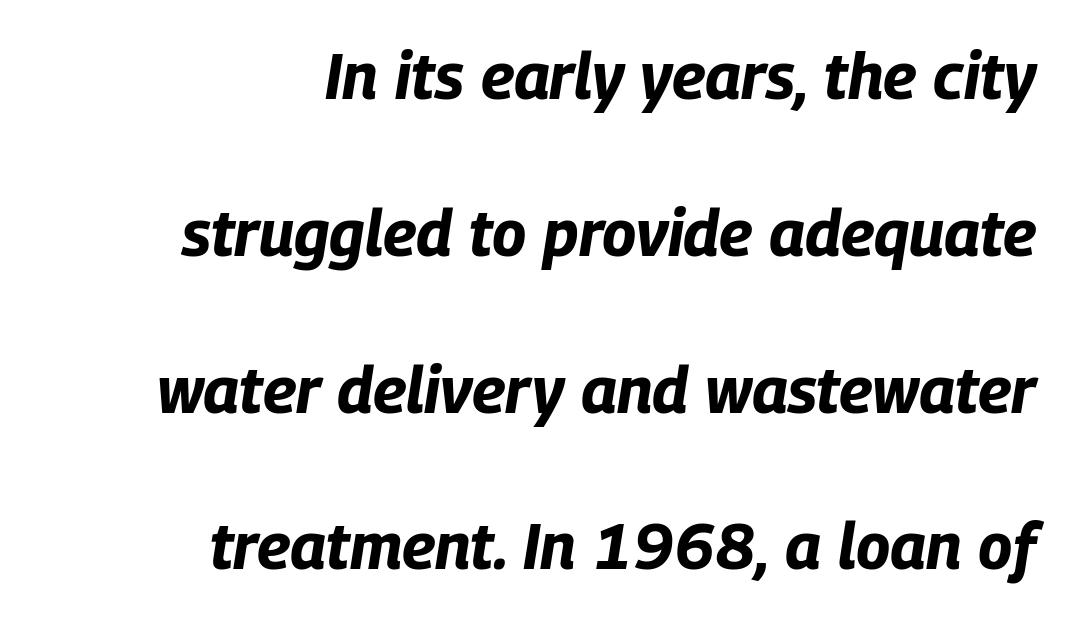
Q: Is the text bold? A: Yes.
Q: Is the text italic (slanted)? A: Yes, it leans right by about 9 degrees.
Q: Is the text underlined? A: No.
Q: How is the paragraph aligned? A: Right-aligned.
Q: Is the spacing between letters normal or unusually wide? A: Normal.
Q: Is the spacing between lines tight, normal or loose? A: Loose.
Q: Width (condensed, normal, or wide)? A: Condensed.
Q: Stroke contrast? A: Low.
Q: x-height? A: Large.
Q: Monospaced? A: No.
